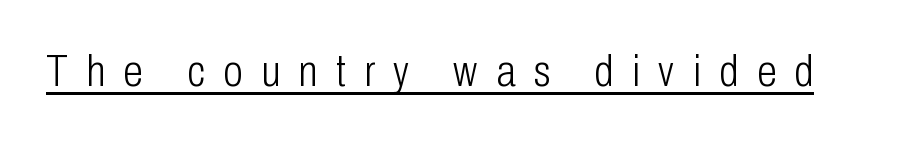
The image shows 45 px light, condensed sans-serif type, upright; set unusually wide letter spacing (+0.41 em), underlined; low stroke contrast and a medium x-height.
